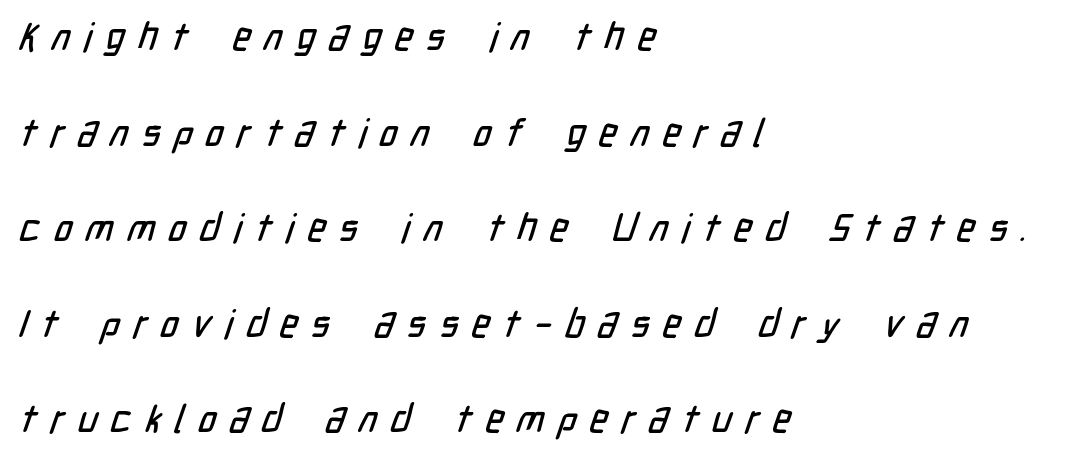
The image shows 39 px condensed sans-serif type; set left-aligned, loose line spacing (2.45x), unusually wide letter spacing (+0.34 em), not underlined; low stroke contrast and a medium x-height.
